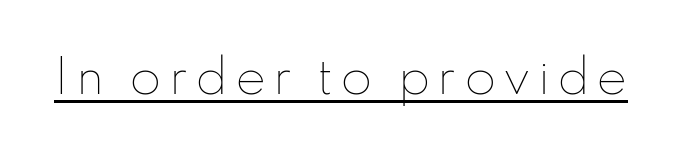
{"italic": "no", "bold": "no", "weight": "thin", "width": "normal", "stroke_contrast": "low", "x_height": "small", "monospaced": "no", "underline": "yes", "glyph_px": 46}
